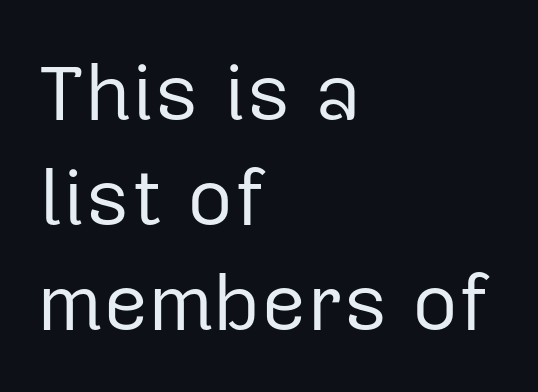
The image shows 79 px regular-weight sans-serif type, upright; set left-aligned, normal line spacing (1.33x), normal letter spacing, not underlined; low stroke contrast and a medium x-height.
